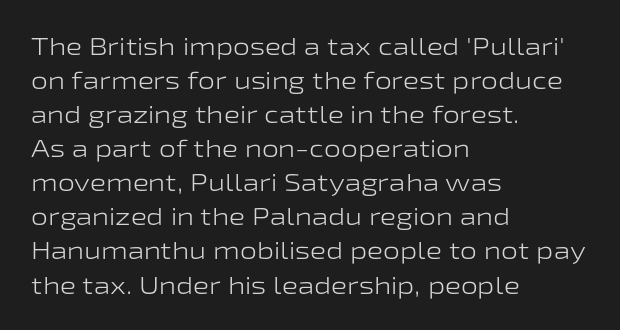
Q: Is the text bold? A: No.
Q: Is the text italic (slanted)? A: No, it is upright.
Q: Is the text underlined? A: No.
Q: How is the paragraph aligned? A: Left-aligned.
Q: Is the spacing between letters normal or unusually wide? A: Normal.
Q: Is the spacing between lines tight, normal or loose? A: Normal.
